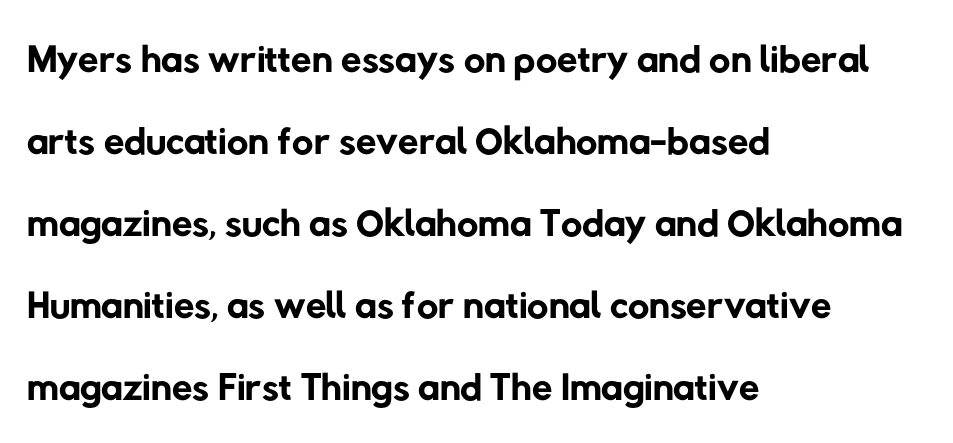
Each letter keeps its own natural width here, so spacing adapts to shape. Grotesque or geometric, the face here clearly has no serifs. Short and long lines alike share a common starting point at left. Notice how descenders clear the ascenders below comfortably — that's standard leading. Underline: absent. The passage shown has conventional tracking throughout.
